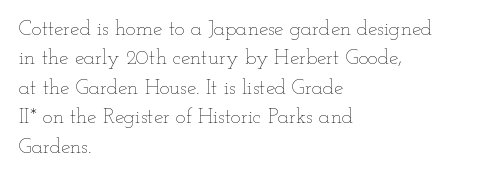
A clean baseline with only descenders dipping below it. If you drew a line through each stem, it would be perfectly vertical. Honestly, the row spacing looks completely unremarkable. Is this a heavy cut? Hardly; it is regular or lighter.
